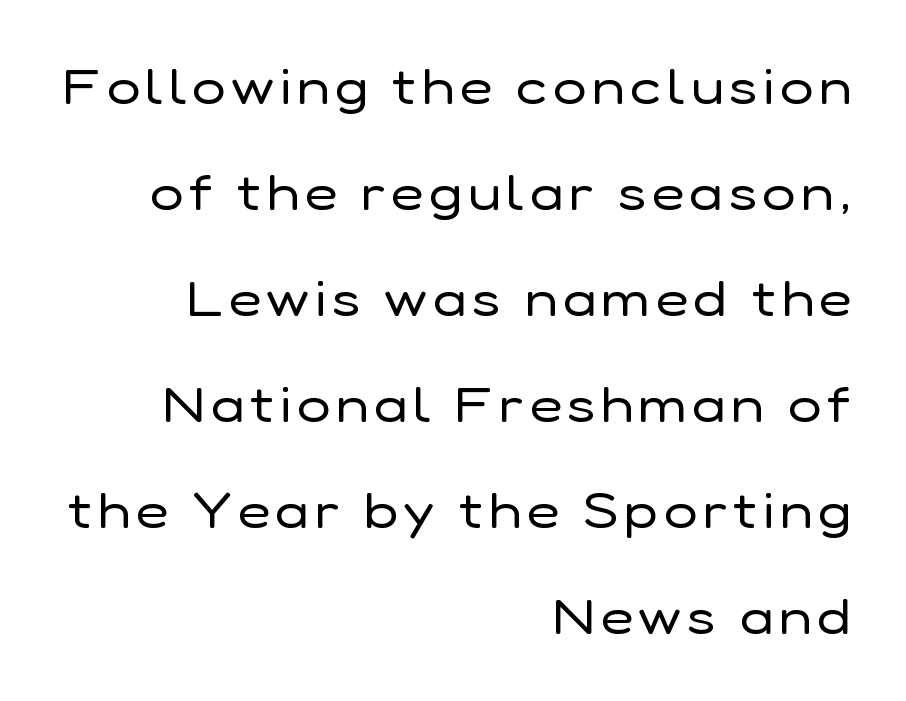
{"serif": "no", "italic": "no", "bold": "no", "weight": "regular", "width": "normal", "stroke_contrast": "low", "x_height": "medium", "monospaced": "no", "underline": "no", "align": "right", "line_spacing": "loose", "line_spacing_ratio": 2.12, "glyph_px": 50}
